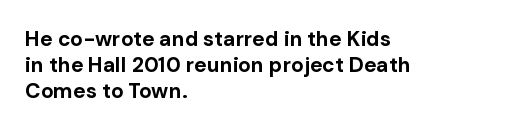
Q: Is the text bold? A: Yes.
Q: Is the text italic (slanted)? A: No, it is upright.
Q: Is the text underlined? A: No.
Q: How is the paragraph aligned? A: Left-aligned.
Q: Is the spacing between letters normal or unusually wide? A: Normal.
